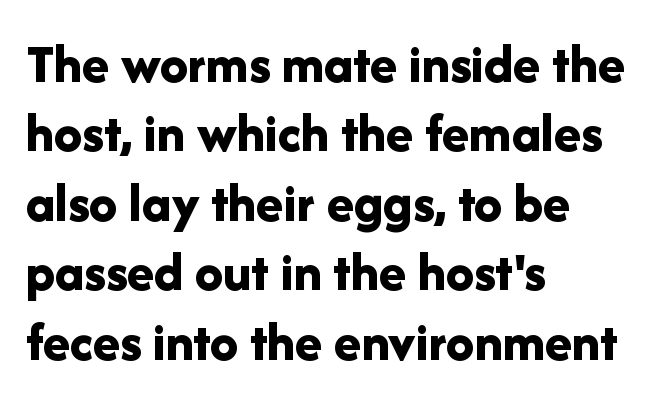
{"serif": "no", "italic": "no", "bold": "yes", "weight": "bold", "width": "normal", "stroke_contrast": "low", "x_height": "medium", "monospaced": "no", "underline": "no", "align": "left", "line_spacing_ratio": 1.24, "letter_spacing": "normal", "letter_spacing_em": 0.0, "glyph_px": 56}
